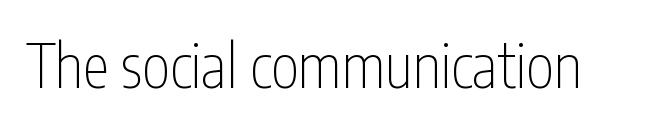
Q: Is the text bold? A: No.
Q: Is the text italic (slanted)? A: No, it is upright.
Q: Is the typeface a serif or a sans-serif typeface? A: Sans-serif.
Q: Is the text underlined? A: No.
Q: Is the spacing between letters normal or unusually wide? A: Normal.
Q: Width (condensed, normal, or wide)? A: Condensed.
Q: Stroke contrast? A: Low.
Q: x-height? A: Medium.
Q: Monospaced? A: No.
